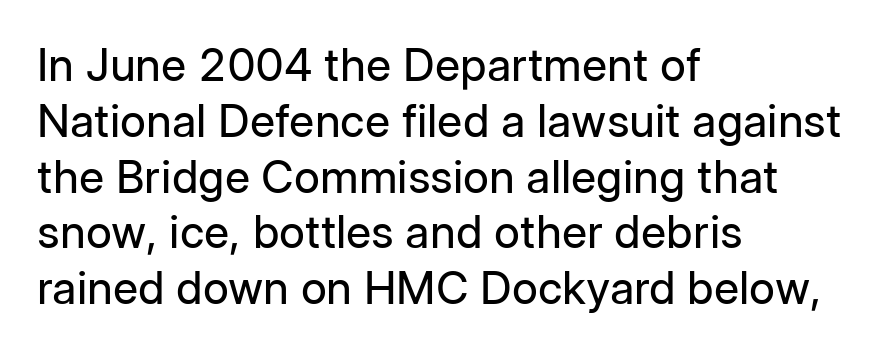
Q: Is the text bold? A: No.
Q: Is the text italic (slanted)? A: No, it is upright.
Q: Is the typeface a serif or a sans-serif typeface? A: Sans-serif.
Q: Is the text underlined? A: No.
Q: How is the paragraph aligned? A: Left-aligned.
Q: Is the spacing between letters normal or unusually wide? A: Normal.
Q: Width (condensed, normal, or wide)? A: Normal.
Q: Stroke contrast? A: Low.
Q: x-height? A: Medium.
Q: Monospaced? A: No.
